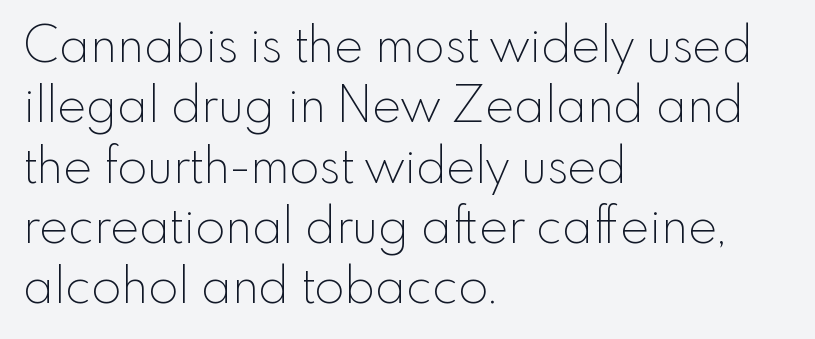
The image shows 49 px thin sans-serif type, upright; set left-aligned, line spacing 1.23x, normal letter spacing, not underlined; a small x-height.
